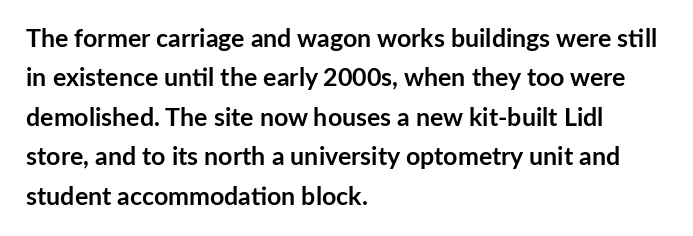
Evenly set lines give the paragraph a standard silhouette. Glance below the letters and you will spot only blank space. Typeset ragged right — the left edge is the straight one. This sample uses plain, unmodified letter spacing. Style check: upright. I'd describe the lettering as bold — thick and assertive.
